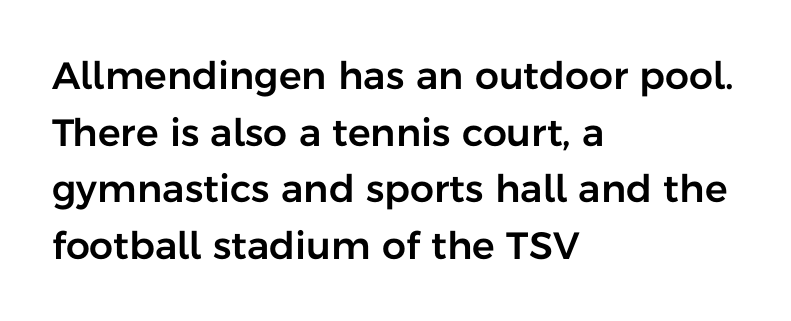
The image shows 38 px sans-serif type, upright; set left-aligned, normal line spacing (1.49x), normal letter spacing, not underlined; low stroke contrast and a medium x-height.
